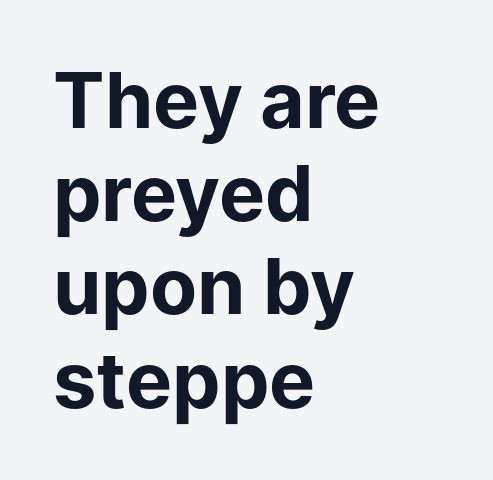
{"serif": "no", "italic": "no", "bold": "yes", "weight": "bold", "width": "normal", "stroke_contrast": "low", "x_height": "medium", "monospaced": "no", "underline": "no", "align": "left", "line_spacing_ratio": 1.21, "letter_spacing": "normal", "letter_spacing_em": 0.0, "glyph_px": 77}
